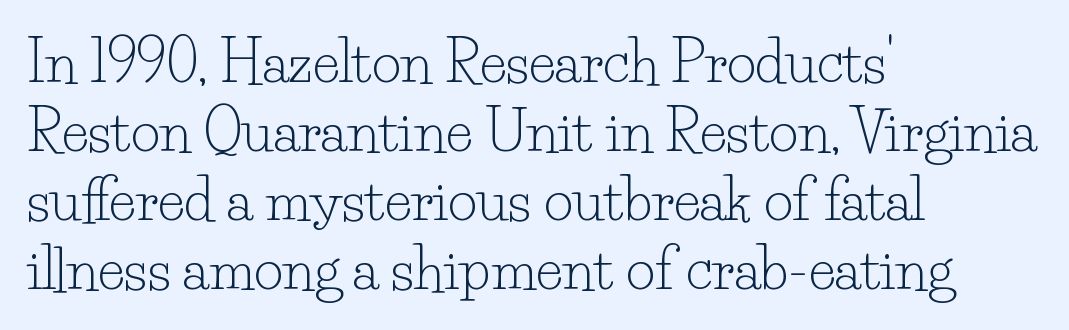
The rendering uses natural spacing where letterforms have individual widths. The strokes are not fattened; the text isn't bold. Leftover space on each line is placed entirely after the last word. The rendering keeps characters at their native spacing.
